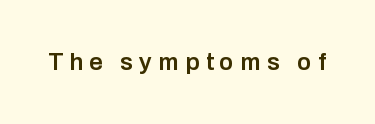
The image shows 24 px text type, upright; set unusually wide letter spacing (+0.26 em), not underlined.
